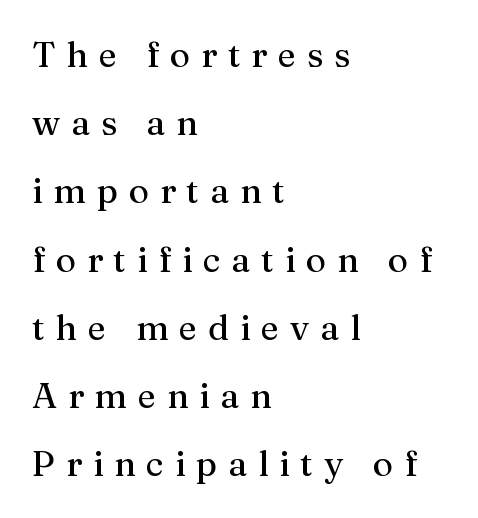
The image shows 35 px serif type, upright; set left-aligned, loose line spacing (1.95x), unusually wide letter spacing (+0.31 em), not underlined; medium stroke contrast and a medium x-height.
